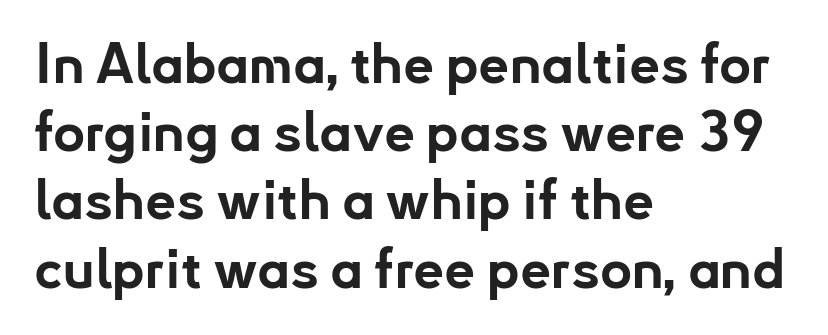
The image shows 55 px bold sans-serif type, upright; set left-aligned, line spacing 1.24x, normal letter spacing, not underlined; low stroke contrast and a small x-height.
